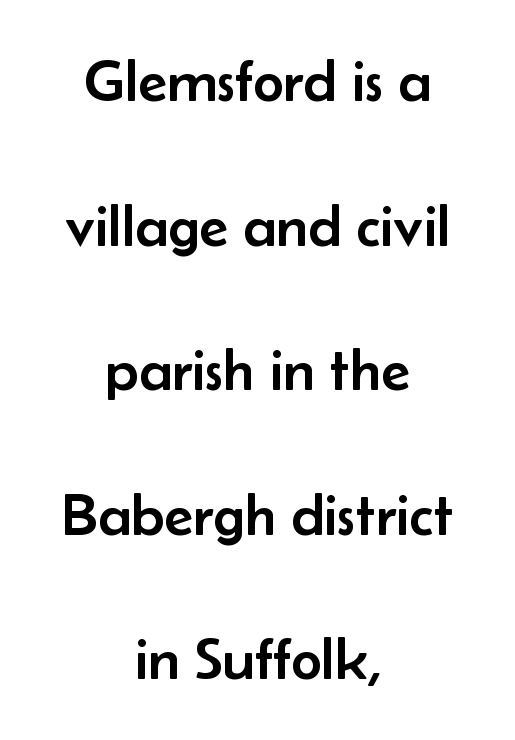
Q: Is the text italic (slanted)? A: No, it is upright.
Q: Is the typeface a serif or a sans-serif typeface? A: Sans-serif.
Q: Is the text underlined? A: No.
Q: How is the paragraph aligned? A: Centered.
Q: Is the spacing between letters normal or unusually wide? A: Normal.
Q: Is the spacing between lines tight, normal or loose? A: Loose.
Q: Width (condensed, normal, or wide)? A: Normal.
Q: Stroke contrast? A: Low.
Q: x-height? A: Small.
Q: Monospaced? A: No.
